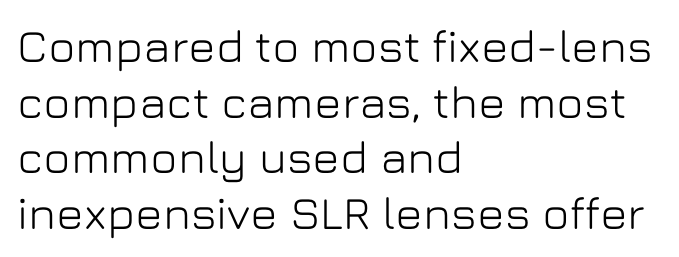
{"serif": "no", "italic": "no", "width": "normal", "stroke_contrast": "low", "x_height": "medium", "monospaced": "no", "underline": "no", "align": "left", "line_spacing_ratio": 1.21, "letter_spacing": "normal", "letter_spacing_em": 0.0, "glyph_px": 46}
